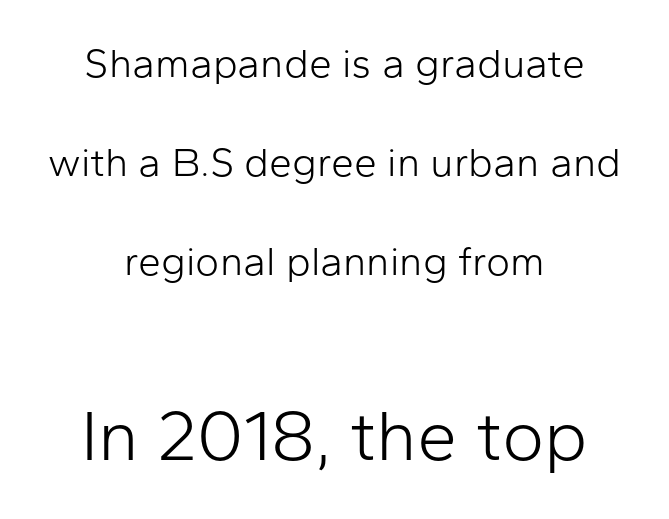
The image shows 72 px light sans-serif type, upright; set centered, loose line spacing (2.41x), normal letter spacing, not underlined; the second (bottom) block is 1.76x larger; low stroke contrast and a medium x-height.
